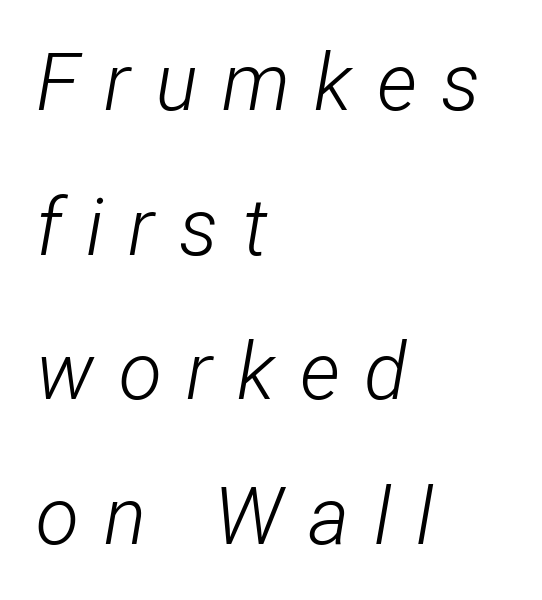
The image shows 79 px light, condensed type, italic (leaning right); set left-aligned, line spacing 1.83x, unusually wide letter spacing (+0.31 em), not underlined; low stroke contrast and a medium x-height.
